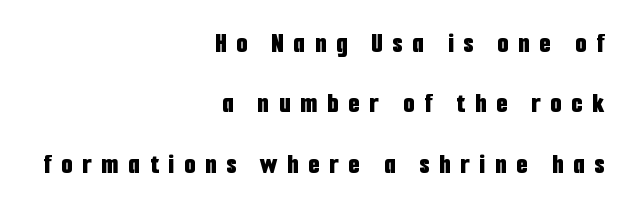
Q: Is the text bold? A: Yes.
Q: Is the text italic (slanted)? A: No, it is upright.
Q: Is the typeface a serif or a sans-serif typeface? A: Sans-serif.
Q: Is the text underlined? A: No.
Q: How is the paragraph aligned? A: Right-aligned.
Q: Is the spacing between letters normal or unusually wide? A: Unusually wide.
Q: Is the spacing between lines tight, normal or loose? A: Loose.
Q: Width (condensed, normal, or wide)? A: Condensed.
Q: Stroke contrast? A: Low.
Q: x-height? A: Medium.
Q: Monospaced? A: No.
